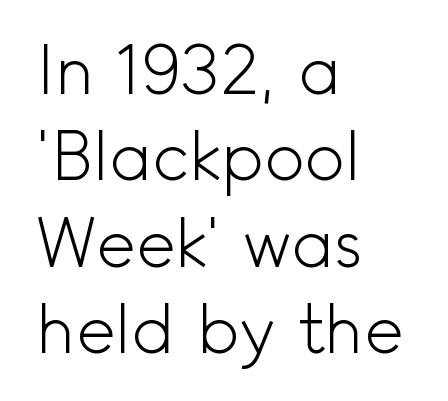
{"serif": "no", "italic": "no", "bold": "no", "weight": "light", "width": "normal", "x_height": "small", "monospaced": "no", "underline": "no", "align": "left", "line_spacing": "normal", "line_spacing_ratio": 1.29, "letter_spacing": "normal", "letter_spacing_em": 0.0, "glyph_px": 67}
